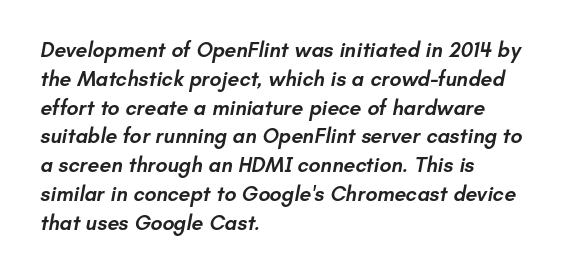
Q: Is the text bold? A: Semi-bold.
Q: Is the text underlined? A: No.
Q: How is the paragraph aligned? A: Left-aligned.
Q: Is the spacing between letters normal or unusually wide? A: Normal.
Q: Is the spacing between lines tight, normal or loose? A: Normal.
